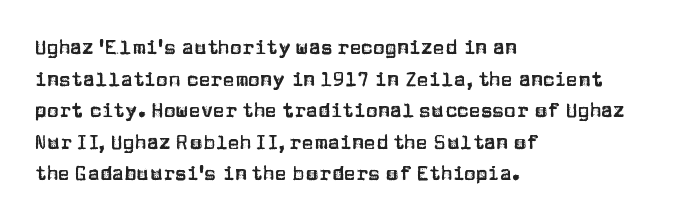
The image shows 20 px text type, upright; set left-aligned, normal line spacing (1.58x), normal letter spacing, not underlined.
